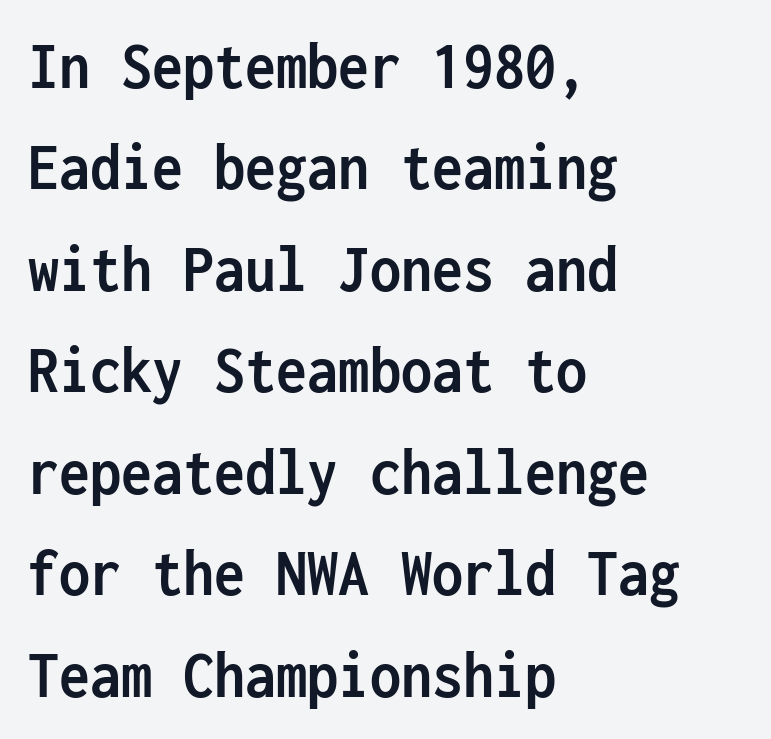
{"serif": "no", "italic": "no", "bold": "yes", "weight": "semibold", "width": "condensed", "stroke_contrast": "low", "x_height": "medium", "monospaced": "yes", "underline": "no", "align": "left", "line_spacing": "normal", "line_spacing_ratio": 1.47, "letter_spacing": "normal", "letter_spacing_em": 0.0, "glyph_px": 69}
